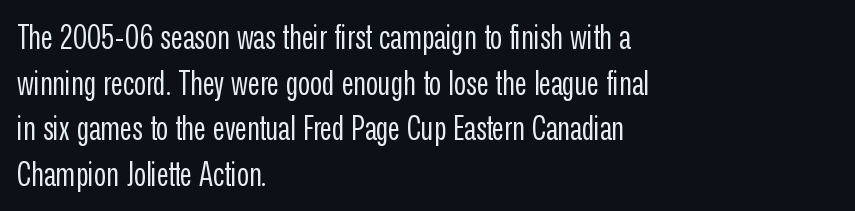
{"serif": "no", "italic": "no", "bold": "no", "weight": "regular", "width": "condensed", "stroke_contrast": "low", "x_height": "medium", "monospaced": "no", "underline": "no", "align": "left", "line_spacing": "normal", "line_spacing_ratio": 1.38, "letter_spacing": "normal", "letter_spacing_em": 0.0, "glyph_px": 33}
